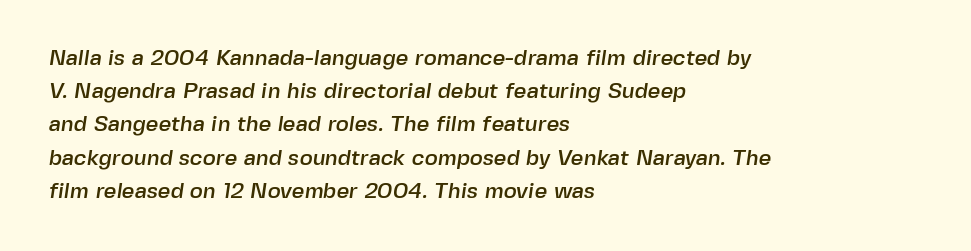
The image shows 22 px text type; set left-aligned, normal line spacing (1.51x), normal letter spacing, not underlined.
